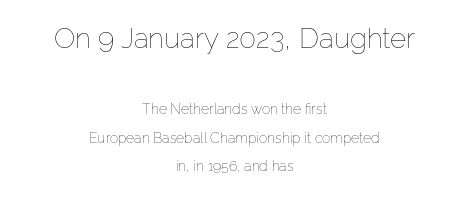
Reading down the block, each line starts at a different indent, mirrored at its end. Type without underlining. Visually, the top section dominates because its glyphs are scaled up. The gaps between neighbouring characters are ordinary and unremarkable. Every stem runs plumb, perpendicular to the baseline. The weight tops out at a normal text grade.
